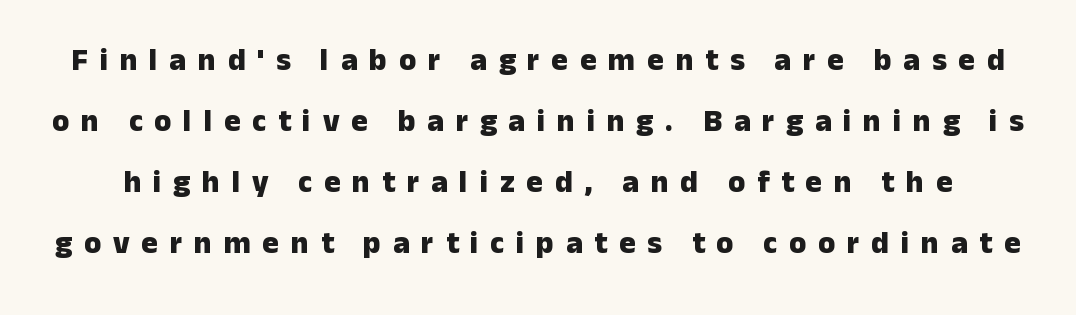
Q: Is the text bold? A: Yes.
Q: Is the text italic (slanted)? A: No, it is upright.
Q: Is the typeface a serif or a sans-serif typeface? A: Sans-serif.
Q: Is the text underlined? A: No.
Q: Is the spacing between letters normal or unusually wide? A: Unusually wide.
Q: Is the spacing between lines tight, normal or loose? A: Loose.
Q: Width (condensed, normal, or wide)? A: Normal.
Q: Stroke contrast? A: Low.
Q: x-height? A: Medium.
Q: Monospaced? A: No.
